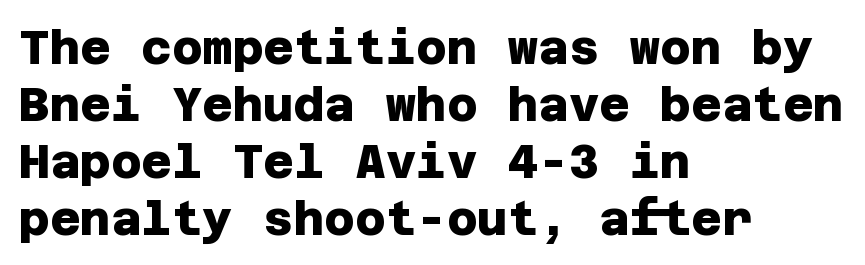
The image shows 47 px heavy sans-serif type; set left-aligned, line spacing 1.21x, normal letter spacing, not underlined; low stroke contrast and a large x-height.
